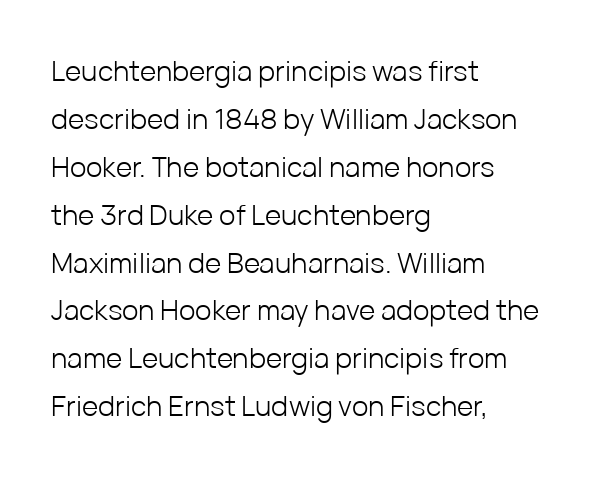
{"serif": "no", "italic": "no", "bold": "no", "weight": "light", "width": "normal", "stroke_contrast": "low", "x_height": "medium", "monospaced": "no", "underline": "no", "align": "left", "line_spacing_ratio": 1.71, "letter_spacing": "normal", "letter_spacing_em": 0.0, "glyph_px": 28}
